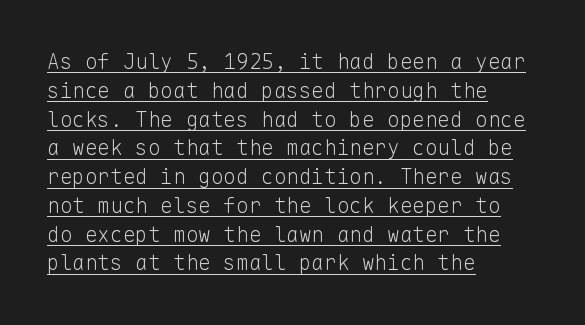
Q: Is the text bold? A: No.
Q: Is the text italic (slanted)? A: No, it is upright.
Q: Is the text underlined? A: Yes.
Q: How is the paragraph aligned? A: Left-aligned.
Q: Is the spacing between letters normal or unusually wide? A: Normal.
Q: Is the spacing between lines tight, normal or loose? A: Normal.
